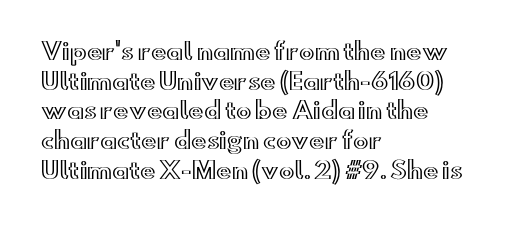
{"italic": "no", "underline": "no", "align": "left", "line_spacing": "normal", "line_spacing_ratio": 1.29, "letter_spacing": "normal", "letter_spacing_em": 0.0, "glyph_px": 23}
